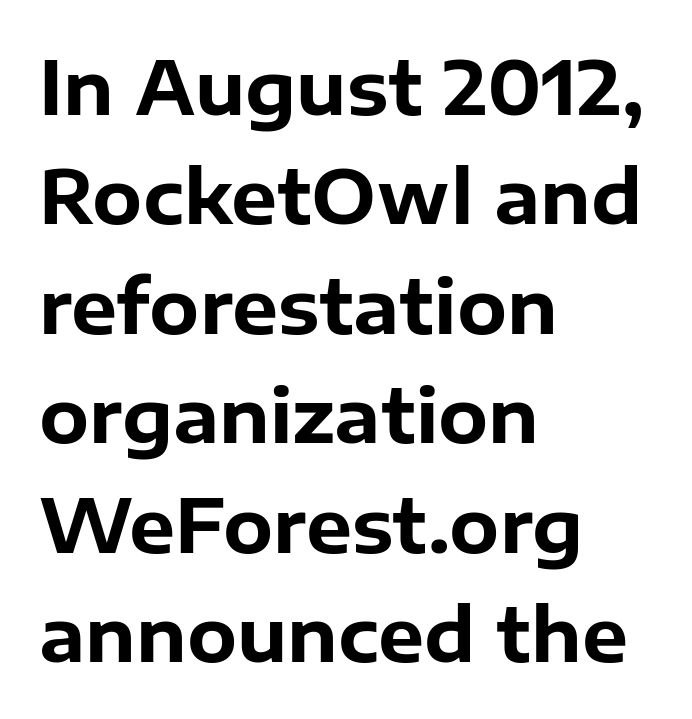
Q: Is the text bold? A: Yes.
Q: Is the text italic (slanted)? A: No, it is upright.
Q: Is the typeface a serif or a sans-serif typeface? A: Sans-serif.
Q: Is the text underlined? A: No.
Q: How is the paragraph aligned? A: Left-aligned.
Q: Is the spacing between letters normal or unusually wide? A: Normal.
Q: Is the spacing between lines tight, normal or loose? A: Normal.
Q: Width (condensed, normal, or wide)? A: Normal.
Q: Stroke contrast? A: Low.
Q: x-height? A: Medium.
Q: Monospaced? A: No.
